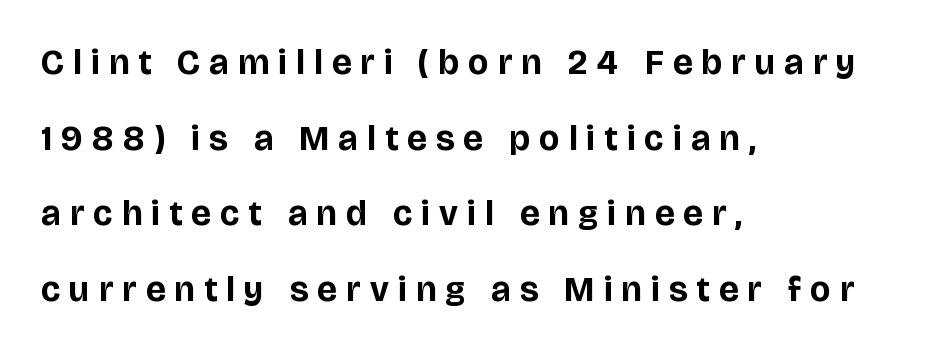
The image shows 35 px bold sans-serif type, upright; set left-aligned, loose line spacing (2.16x), unusually wide letter spacing (+0.27 em), not underlined; low stroke contrast and a large x-height.
